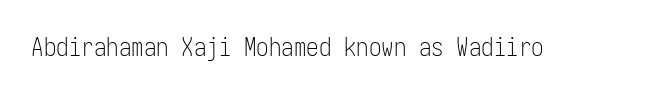
The rendering keeps characters at their native spacing. The font sits on the lighter half of the weight spectrum, regular included. Quick note: underline off. Is there any slant? The stems are plumb.
